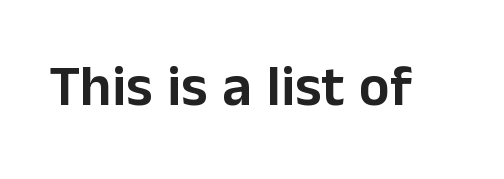
{"serif": "no", "italic": "no", "width": "normal", "stroke_contrast": "low", "x_height": "medium", "monospaced": "no", "underline": "no", "letter_spacing": "normal", "letter_spacing_em": 0.0, "glyph_px": 57}
